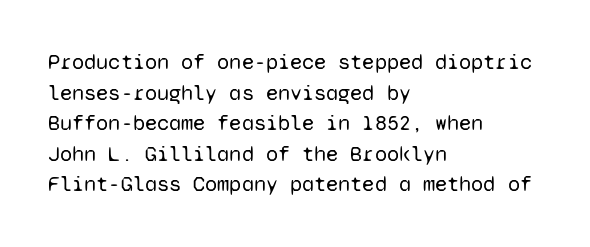
{"italic": "no", "bold": "no", "underline": "no", "align": "left", "line_spacing": "normal", "line_spacing_ratio": 1.39, "letter_spacing": "normal", "letter_spacing_em": 0.0, "glyph_px": 22}
